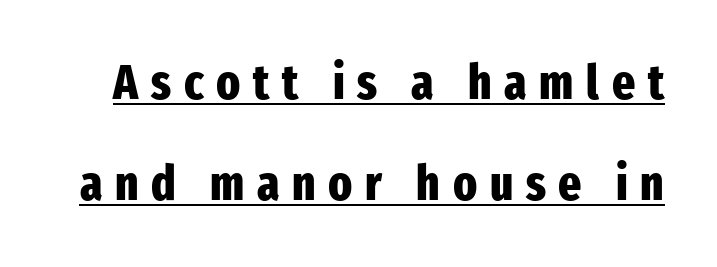
The image shows 49 px heavy, condensed sans-serif type, upright; set loose line spacing (2.07x), unusually wide letter spacing (+0.26 em), underlined; low stroke contrast and a medium x-height.
